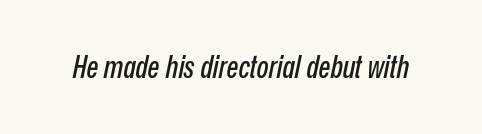
{"italic": "yes", "lean": "right", "slant_degrees": 12, "width": "condensed", "stroke_contrast": "low", "x_height": "medium", "monospaced": "no", "underline": "no", "letter_spacing": "normal", "letter_spacing_em": 0.0, "glyph_px": 31}
